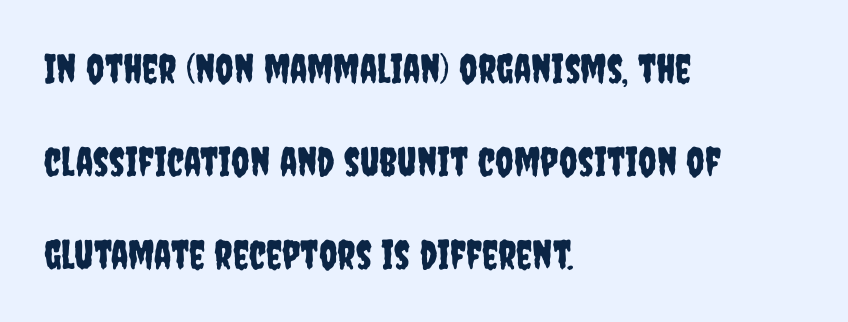
Look at the bottom of the vertical strokes: they stop flat, with no serifs. Look at the tracking — it's just the regular setting, nothing added. Anything drawn beneath the words? Only blank space. This is roman type, the default non-slanted kind. Airy leading. This sample has the flowing, uneven cadence of proportional lettering.
